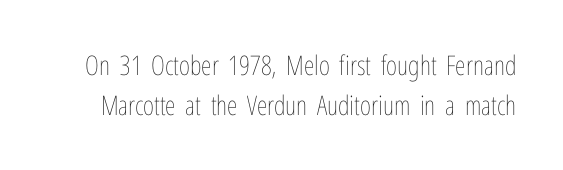
Reading down the column, the eye jumps a familiar distance to each next line. Heft: none added — not bold. Ascenders rise straight up at ninety degrees. Here the glyphs are tracked normally, forming tight word shapes.
